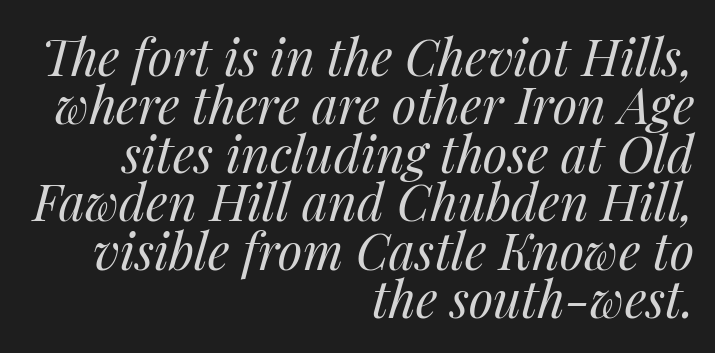
{"italic": "yes", "lean": "right", "slant_degrees": 14, "bold": "no", "weight": "regular", "width": "normal", "stroke_contrast": "medium", "x_height": "medium", "monospaced": "no", "underline": "no", "align": "right", "line_spacing": "tight", "line_spacing_ratio": 0.97, "letter_spacing": "normal", "letter_spacing_em": 0.0, "glyph_px": 50}
